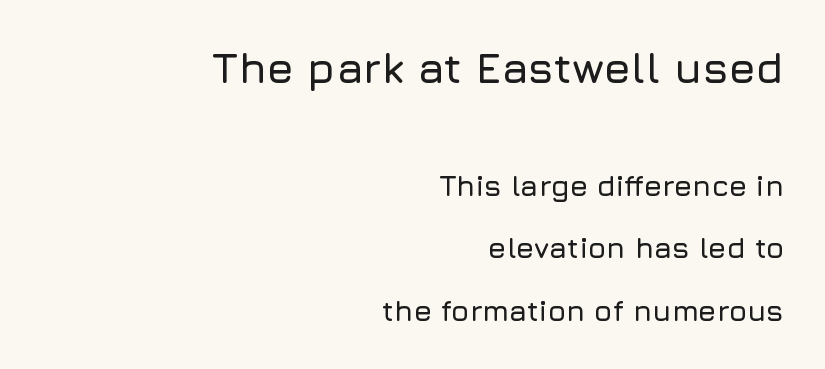
{"serif": "no", "italic": "no", "width": "normal", "stroke_contrast": "low", "x_height": "medium", "monospaced": "no", "underline": "no", "align": "right", "line_spacing": "loose", "line_spacing_ratio": 2.15, "letter_spacing": "normal", "letter_spacing_em": 0.0, "larger_block": "first", "size_ratio": 1.48, "glyph_px": 43}
